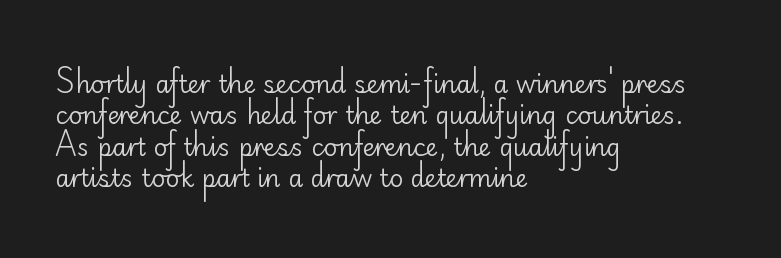
Q: Is the text bold? A: No.
Q: Is the text italic (slanted)? A: No, it is upright.
Q: Is the text underlined? A: No.
Q: How is the paragraph aligned? A: Left-aligned.
Q: Is the spacing between letters normal or unusually wide? A: Normal.
Q: Is the spacing between lines tight, normal or loose? A: Normal.
